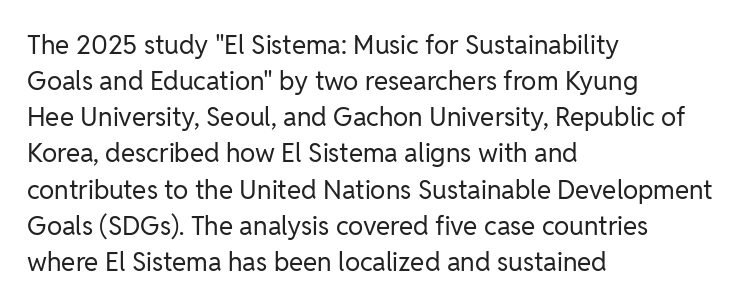
The image shows 26 px text type, upright; set left-aligned, normal line spacing (1.39x), normal letter spacing, not underlined.
